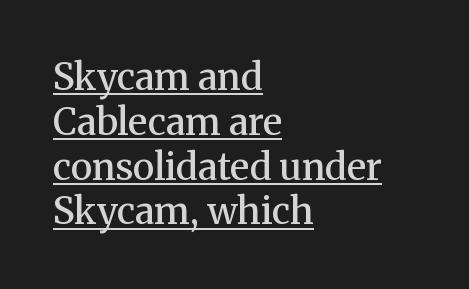
Honestly, the underline is the first thing you notice here. Style check: upright. This rendering leaves character spacing at its baseline value. The text was rendered using a seriffed face with decorative stroke endings. The face used here is a semibold: visibly heavier than regular, lighter than bold.
